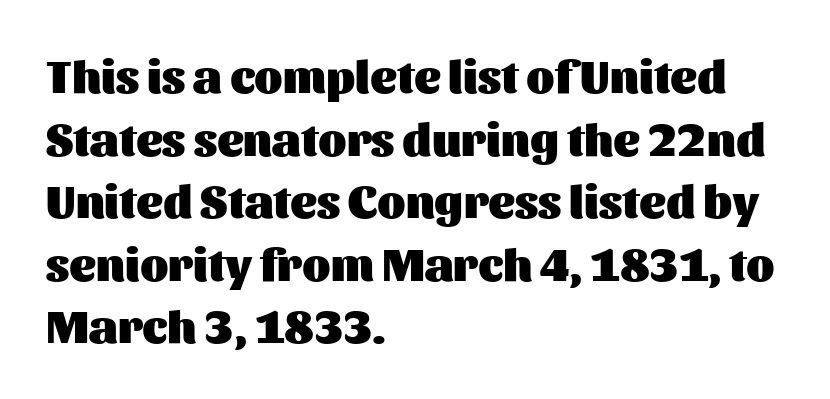
{"serif": "no", "italic": "no", "bold": "yes", "weight": "heavy", "width": "normal", "stroke_contrast": "medium", "x_height": "medium", "monospaced": "no", "underline": "no", "align": "left", "line_spacing": "normal", "line_spacing_ratio": 1.36, "letter_spacing": "normal", "letter_spacing_em": 0.0, "glyph_px": 46}
